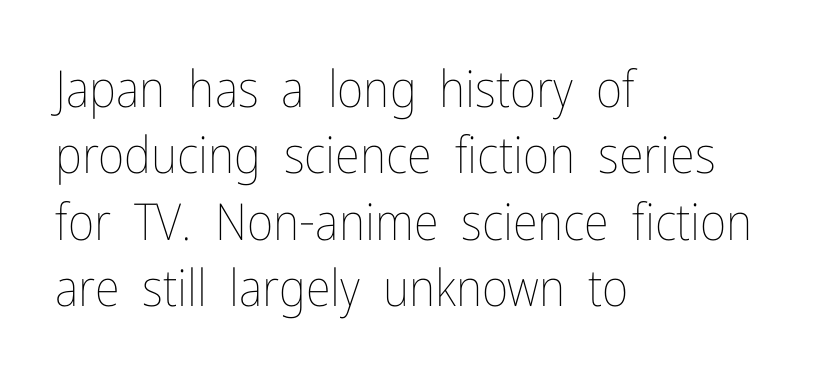
The image shows 51 px thin, condensed type, upright; set left-aligned, normal line spacing (1.3x), normal letter spacing, not underlined; low stroke contrast and a medium x-height.
